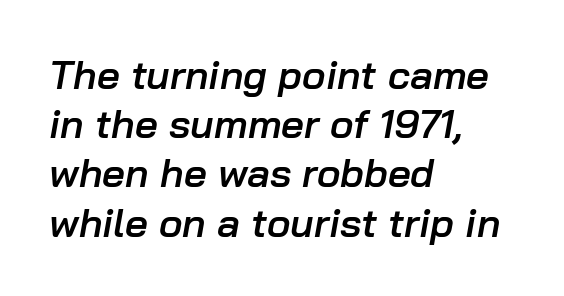
{"italic": "yes", "lean": "right", "slant_degrees": 10, "bold": "semi", "weight": "semibold", "width": "normal", "stroke_contrast": "low", "x_height": "medium", "monospaced": "no", "underline": "no", "align": "left", "line_spacing_ratio": 1.23, "letter_spacing": "normal", "letter_spacing_em": 0.0, "glyph_px": 40}
